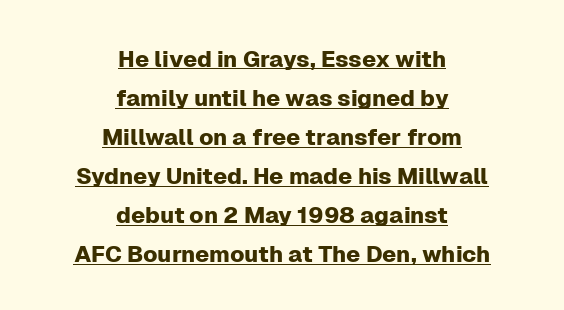
Every stem runs plumb, perpendicular to the baseline. A typesetter would call this leading conventional body-copy spacing. Is the letter spacing exaggerated? No — it looks like the ordinary default. The rendering uses the underline text-decoration. Caption: multi-line text, centered on the measure.
